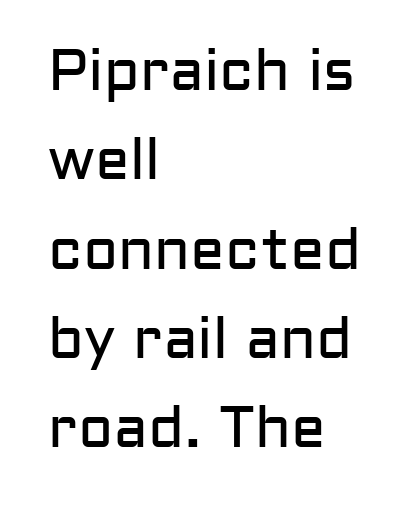
{"serif": "no", "italic": "no", "bold": "no", "weight": "regular", "width": "normal", "stroke_contrast": "low", "x_height": "medium", "monospaced": "no", "underline": "no", "align": "left", "line_spacing": "normal", "line_spacing_ratio": 1.54, "letter_spacing": "normal", "letter_spacing_em": 0.0, "glyph_px": 58}
